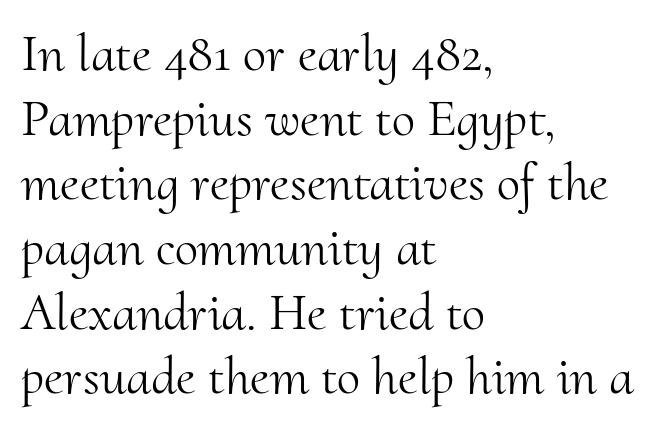
The image shows 53 px light serif type, upright; set left-aligned, line spacing 1.22x, normal letter spacing, not underlined; medium stroke contrast and a small x-height.
